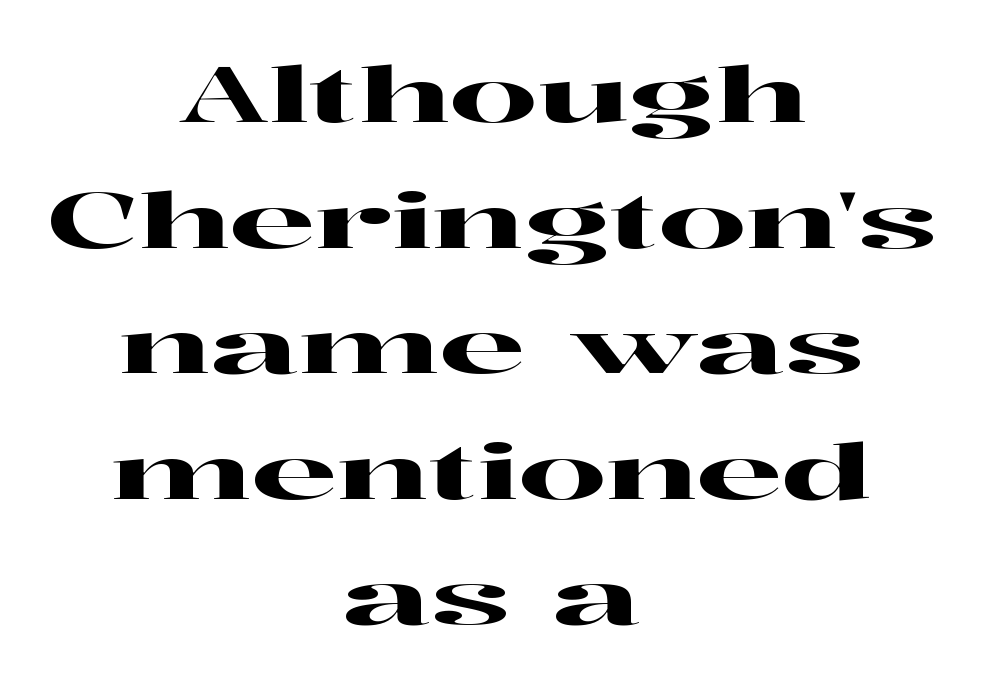
Q: Is the text italic (slanted)? A: No, it is upright.
Q: Is the typeface a serif or a sans-serif typeface? A: Serif.
Q: Is the text underlined? A: No.
Q: How is the paragraph aligned? A: Centered.
Q: Is the spacing between letters normal or unusually wide? A: Normal.
Q: Is the spacing between lines tight, normal or loose? A: Normal.
Q: Width (condensed, normal, or wide)? A: Wide.
Q: Stroke contrast? A: High.
Q: x-height? A: Medium.
Q: Monospaced? A: No.
